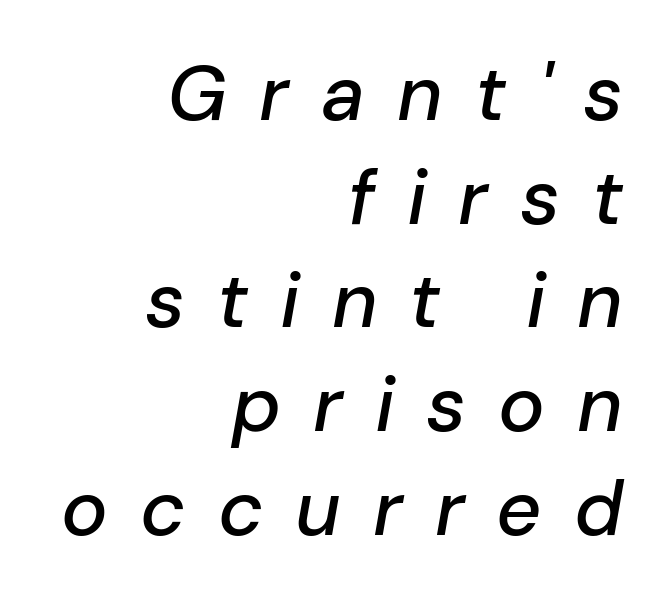
Regarding leading, the lines here are spaced in the standard way. Short note: letters widely spaced. These lines are rendered in a variable-pitch font. Descender tails drop into unmarked territory. Where is the straight margin? On the right.
